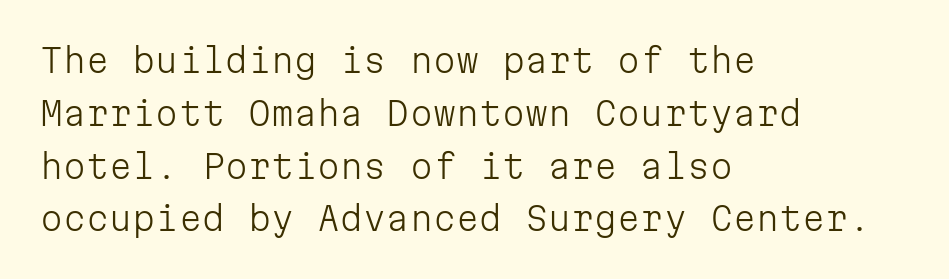
Q: Is the text bold? A: No.
Q: Is the text italic (slanted)? A: No, it is upright.
Q: Is the typeface a serif or a sans-serif typeface? A: Sans-serif.
Q: Is the text underlined? A: No.
Q: How is the paragraph aligned? A: Left-aligned.
Q: Is the spacing between letters normal or unusually wide? A: Normal.
Q: Is the spacing between lines tight, normal or loose? A: Normal.
Q: Width (condensed, normal, or wide)? A: Normal.
Q: Stroke contrast? A: Low.
Q: x-height? A: Medium.
Q: Monospaced? A: Yes.
